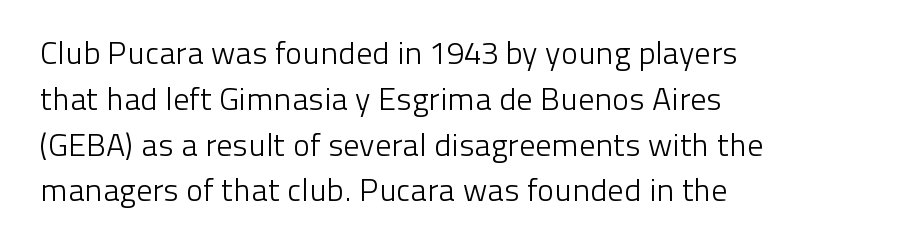
The image shows 32 px light sans-serif type, upright; set left-aligned, normal line spacing (1.43x), normal letter spacing, not underlined; low stroke contrast and a medium x-height.
